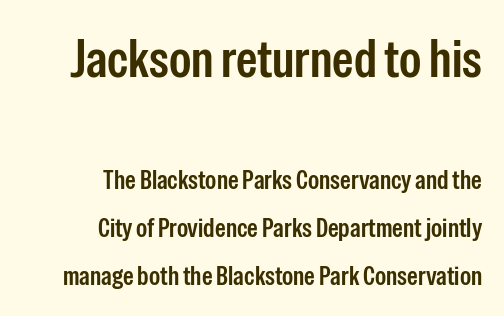
The image shows 54 px semibold, condensed sans-serif type, upright; set right-aligned, line spacing 1.78x, normal letter spacing, not underlined; the first (top) block is 2.0x larger; low stroke contrast and a medium x-height.
